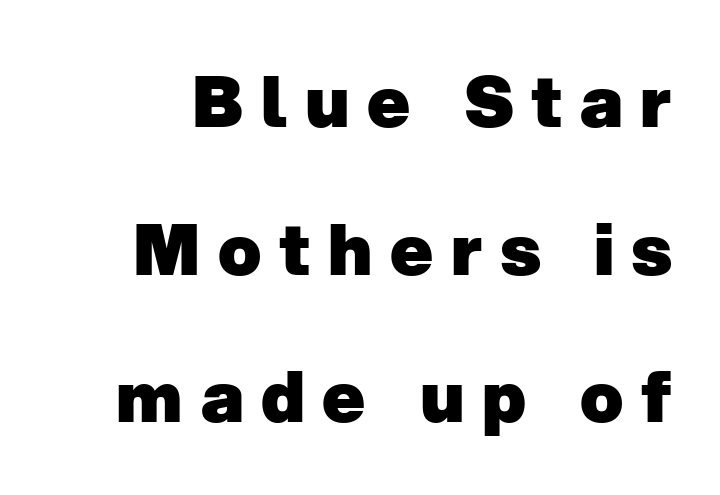
{"serif": "no", "bold": "yes", "weight": "heavy", "width": "normal", "stroke_contrast": "low", "x_height": "medium", "monospaced": "no", "underline": "no", "line_spacing": "loose", "line_spacing_ratio": 2.08, "letter_spacing": "wide", "letter_spacing_em": 0.25, "glyph_px": 71}
